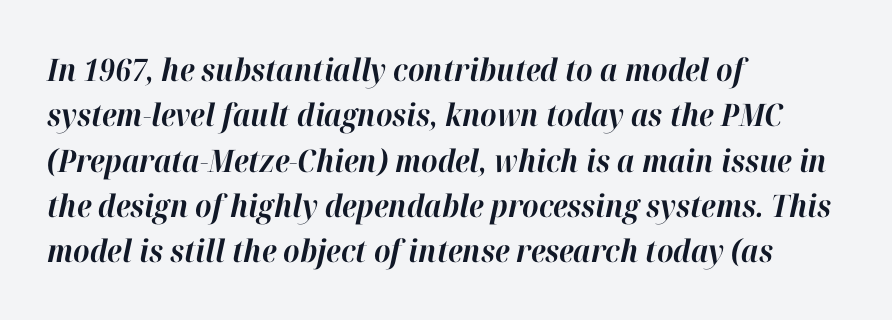
{"italic": "yes", "lean": "right", "slant_degrees": 12, "bold": "yes", "weight": "bold", "width": "normal", "stroke_contrast": "high", "x_height": "medium", "monospaced": "no", "underline": "no", "align": "left", "line_spacing": "normal", "line_spacing_ratio": 1.46, "letter_spacing": "normal", "letter_spacing_em": 0.0, "glyph_px": 31}
